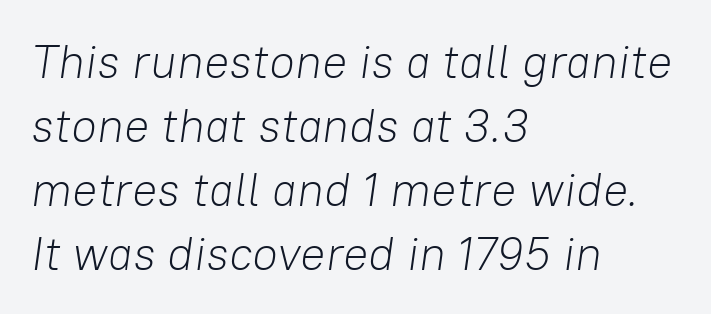
The image shows 47 px light type, italic (leaning right); set left-aligned, normal line spacing (1.36x), normal letter spacing, not underlined; low stroke contrast and a medium x-height.
